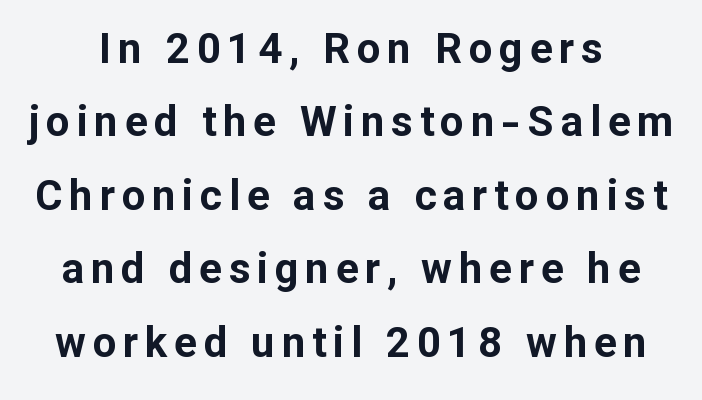
The image shows 42 px bold sans-serif type, upright; set line spacing 1.75x, not underlined; low stroke contrast and a medium x-height.
